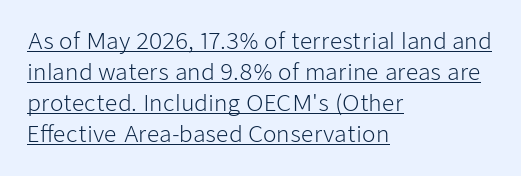
Q: Is the text bold? A: No.
Q: Is the text italic (slanted)? A: No, it is upright.
Q: Is the text underlined? A: Yes.
Q: How is the paragraph aligned? A: Left-aligned.
Q: Is the spacing between letters normal or unusually wide? A: Normal.
Q: Is the spacing between lines tight, normal or loose? A: Normal.
